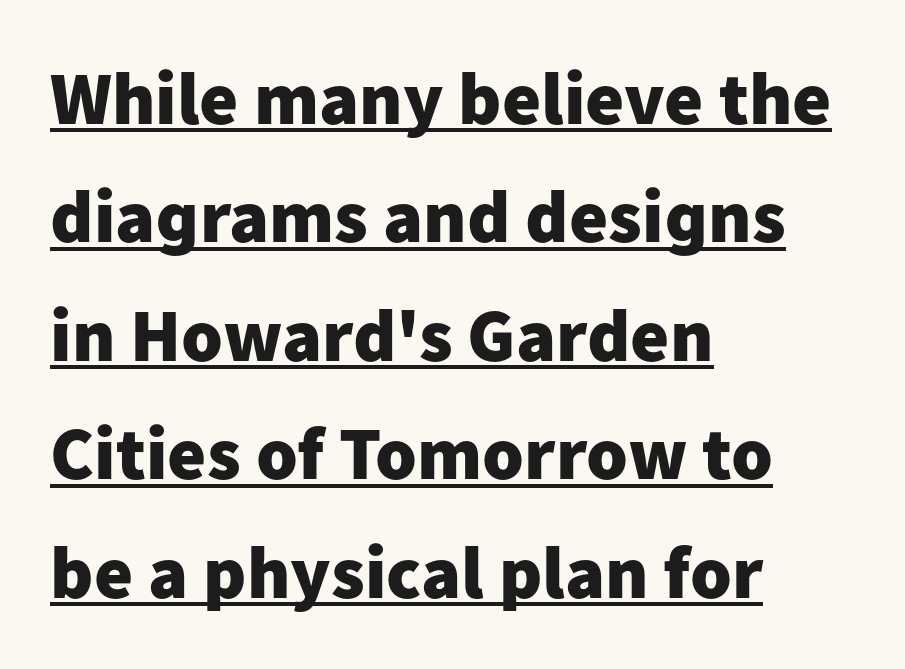
{"serif": "no", "italic": "no", "bold": "yes", "weight": "heavy", "width": "normal", "stroke_contrast": "low", "x_height": "medium", "monospaced": "no", "underline": "yes", "align": "left", "line_spacing": "normal", "line_spacing_ratio": 1.58, "letter_spacing": "normal", "letter_spacing_em": 0.0, "glyph_px": 75}
